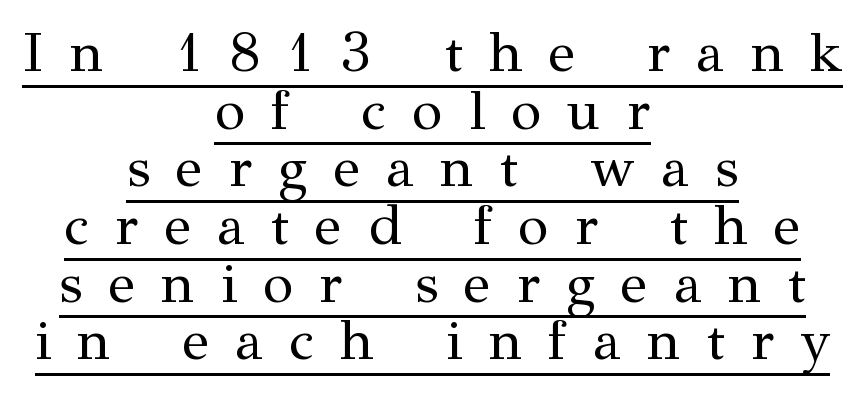
Quick note: not italic, upright. You can tell from the footed stems that serif type was used. This sample trades vertical openness for compactness between lines. Neither beginnings nor endings align; midpoints do. This is underlined copy, the kind a proofreader might mark for attention.
